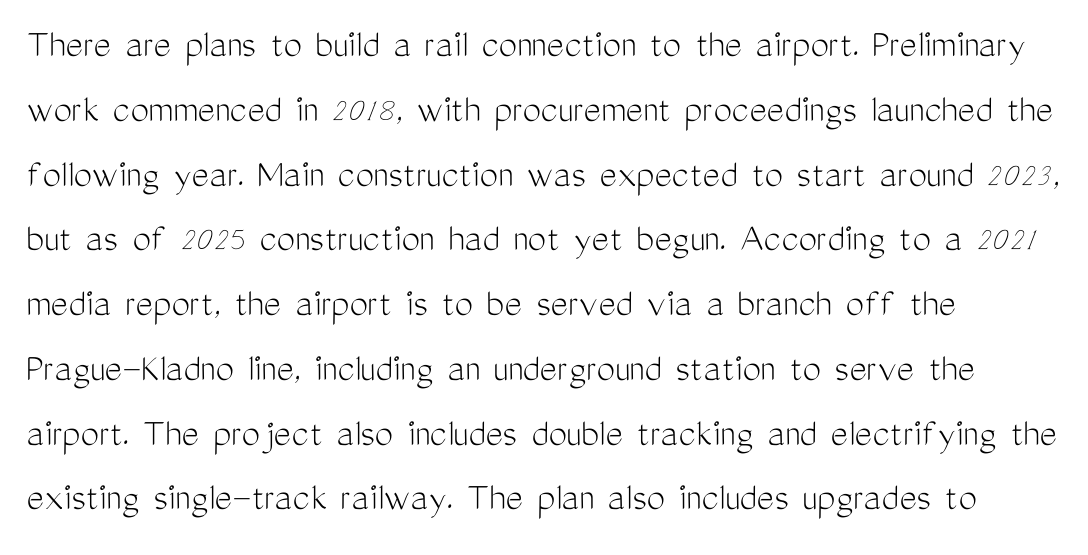
The image shows 41 px light, condensed sans-serif type, upright; set left-aligned, normal line spacing (1.58x), normal letter spacing, not underlined; medium stroke contrast and a medium x-height.
